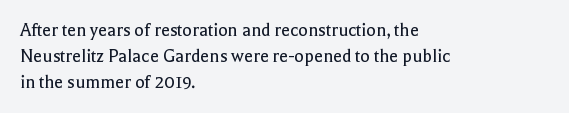
{"italic": "no", "bold": "no", "underline": "no", "align": "left", "line_spacing": "normal", "line_spacing_ratio": 1.3, "letter_spacing": "normal", "letter_spacing_em": 0.0, "glyph_px": 20}
